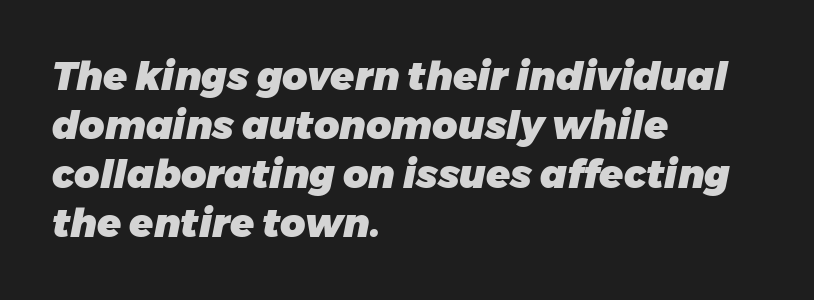
{"italic": "yes", "lean": "right", "slant_degrees": 11, "bold": "yes", "weight": "heavy", "width": "normal", "stroke_contrast": "low", "x_height": "medium", "monospaced": "no", "underline": "no", "align": "left", "line_spacing": "normal", "line_spacing_ratio": 1.26, "letter_spacing": "normal", "letter_spacing_em": 0.0, "glyph_px": 39}
